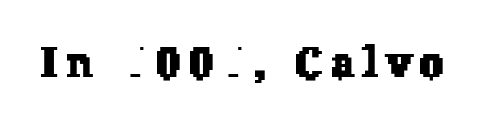
Q: Is the typeface a serif or a sans-serif typeface? A: Serif.
Q: Is the text underlined? A: No.
Q: Is the spacing between letters normal or unusually wide? A: Unusually wide.
Q: Width (condensed, normal, or wide)? A: Normal.
Q: Stroke contrast? A: Low.
Q: x-height? A: Medium.
Q: Monospaced? A: No.
